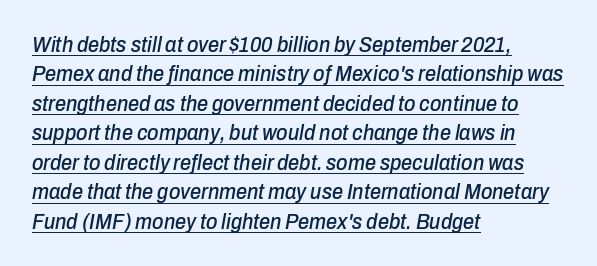
The image shows 22 px text type, italic (leaning right); set left-aligned, normal line spacing (1.34x), normal letter spacing, underlined.
